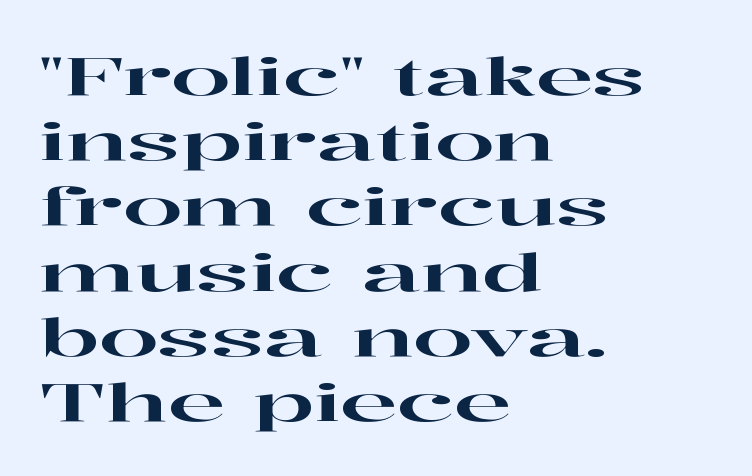
Q: Is the text italic (slanted)? A: No, it is upright.
Q: Is the typeface a serif or a sans-serif typeface? A: Serif.
Q: Is the text underlined? A: No.
Q: How is the paragraph aligned? A: Left-aligned.
Q: Is the spacing between letters normal or unusually wide? A: Normal.
Q: Width (condensed, normal, or wide)? A: Wide.
Q: Stroke contrast? A: High.
Q: x-height? A: Medium.
Q: Monospaced? A: No.
